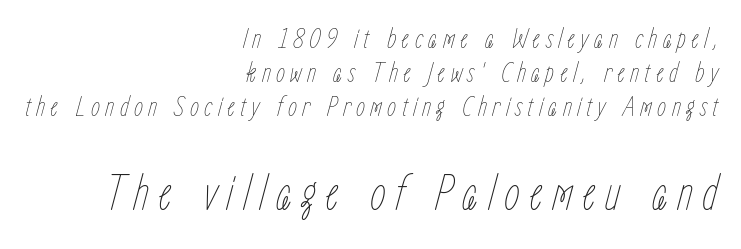
The image shows 51 px thin, condensed type, italic (leaning right); set right-aligned, line spacing 1.18x, not underlined; the second (bottom) block is 1.76x larger; low stroke contrast and a medium x-height.
